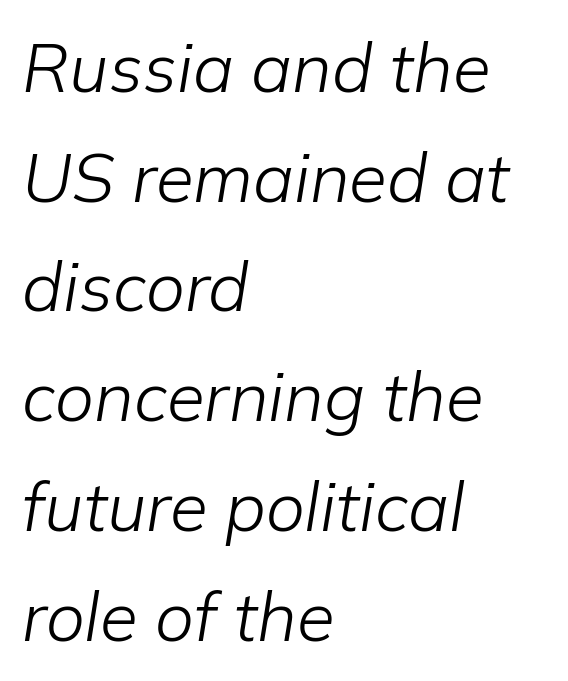
{"italic": "yes", "lean": "right", "slant_degrees": 9, "bold": "no", "weight": "light", "width": "normal", "stroke_contrast": "low", "x_height": "medium", "monospaced": "no", "underline": "no", "align": "left", "line_spacing": "normal", "line_spacing_ratio": 1.59, "letter_spacing": "normal", "letter_spacing_em": 0.0, "glyph_px": 69}
